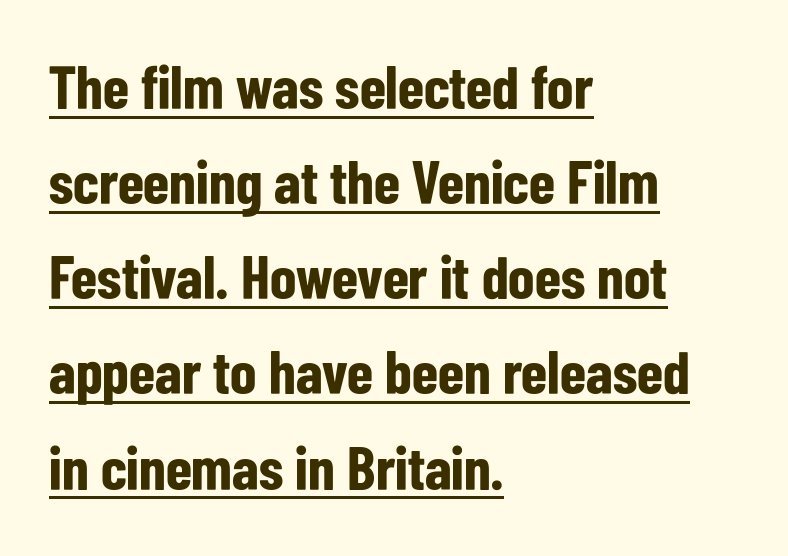
Q: Is the text bold? A: Yes.
Q: Is the text italic (slanted)? A: No, it is upright.
Q: Is the typeface a serif or a sans-serif typeface? A: Sans-serif.
Q: Is the text underlined? A: Yes.
Q: How is the paragraph aligned? A: Left-aligned.
Q: Is the spacing between letters normal or unusually wide? A: Normal.
Q: Is the spacing between lines tight, normal or loose? A: Normal.
Q: Width (condensed, normal, or wide)? A: Condensed.
Q: Stroke contrast? A: Low.
Q: x-height? A: Medium.
Q: Monospaced? A: No.
